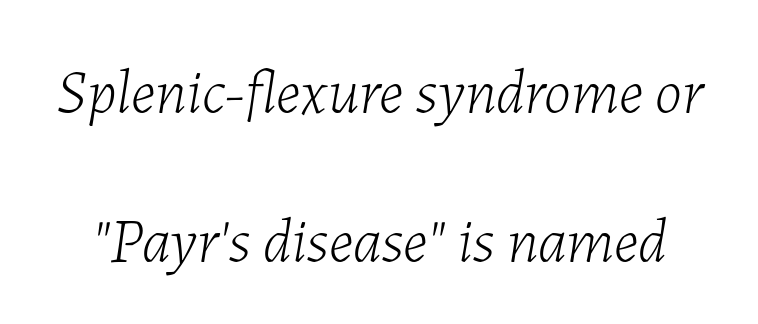
Q: Is the text bold? A: No.
Q: Is the text italic (slanted)? A: Yes, it leans right by about 7 degrees.
Q: Is the text underlined? A: No.
Q: Is the spacing between letters normal or unusually wide? A: Normal.
Q: Is the spacing between lines tight, normal or loose? A: Loose.
Q: Width (condensed, normal, or wide)? A: Normal.
Q: Stroke contrast? A: Low.
Q: x-height? A: Medium.
Q: Monospaced? A: No.
